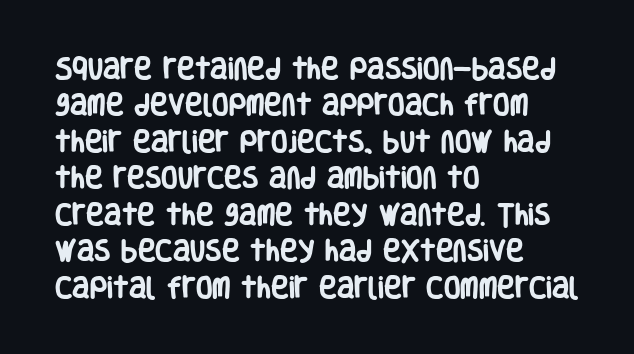
Q: Is the text bold? A: Yes.
Q: Is the text italic (slanted)? A: No, it is upright.
Q: Is the text underlined? A: No.
Q: How is the paragraph aligned? A: Left-aligned.
Q: Is the spacing between letters normal or unusually wide? A: Normal.
Q: Is the spacing between lines tight, normal or loose? A: Normal.
